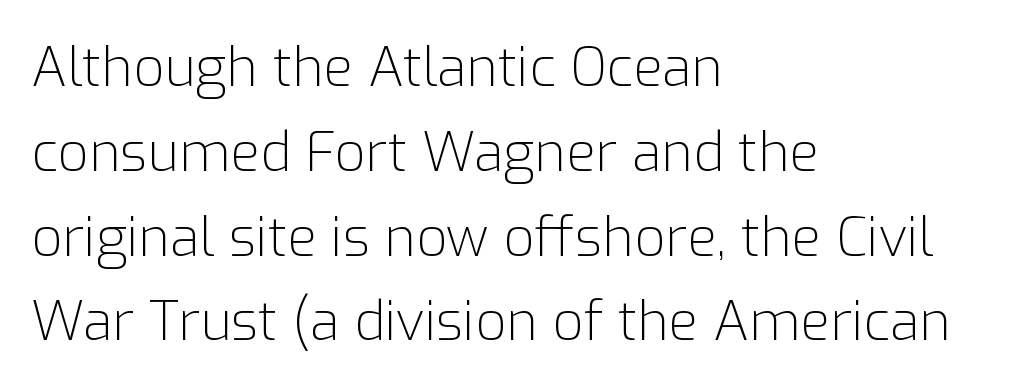
The image shows 54 px light sans-serif type, upright; set left-aligned, normal line spacing (1.57x), normal letter spacing, not underlined; low stroke contrast and a medium x-height.
